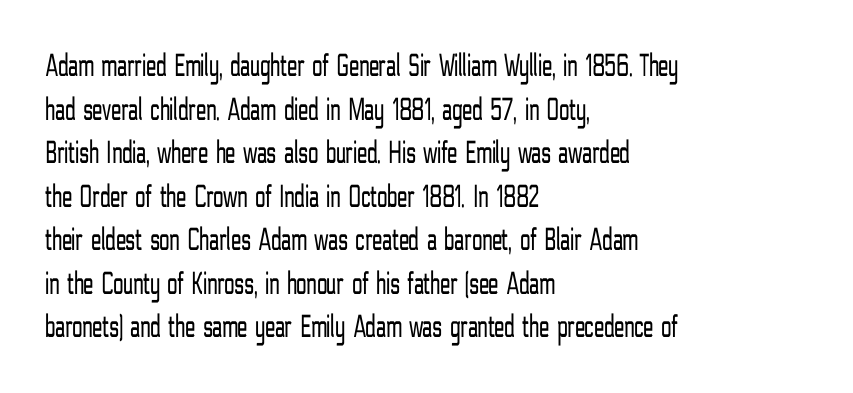
Do the characters align in a grid? No, the font is proportional. Summary of weight: not heavy and not bold. Style check: upright. In terms of letterspacing, this is plain default setting. No feet cap the strokes, marking this as sans-serif type. This sample keeps an unexceptional amount of space between lines.
